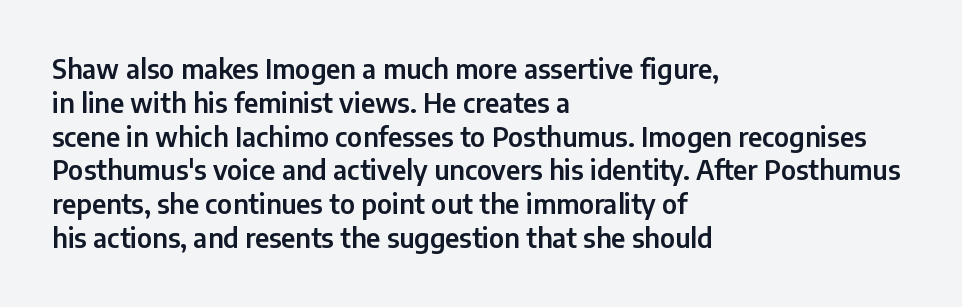
The image shows 26 px text type, upright; set left-aligned, normal line spacing (1.3x), normal letter spacing, not underlined.
